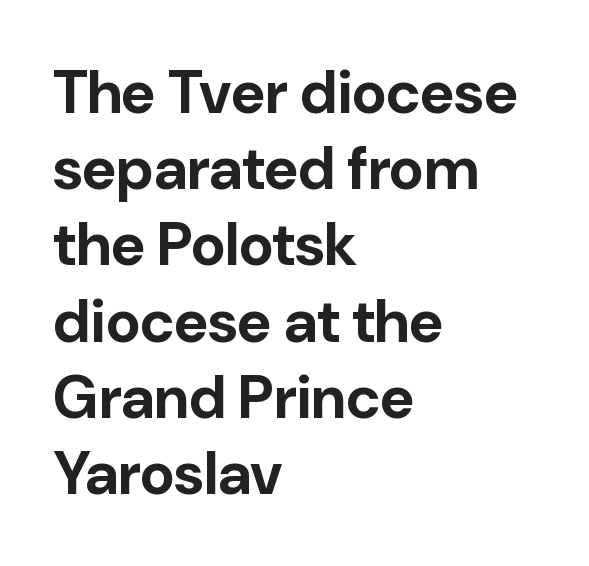
{"serif": "no", "italic": "no", "bold": "yes", "weight": "bold", "width": "normal", "stroke_contrast": "low", "x_height": "medium", "monospaced": "no", "underline": "no", "align": "left", "line_spacing": "normal", "line_spacing_ratio": 1.27, "letter_spacing": "normal", "letter_spacing_em": 0.0, "glyph_px": 60}
